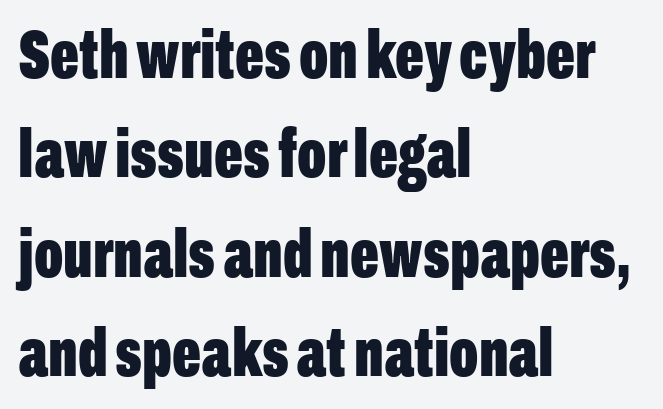
Italic: no, the glyphs are upright roman. The letters advance in unequal steps, a hallmark of proportional type. Type style note: lacks serifs. Any mark beneath the type? The region is blank. Normally led — the rows are evenly, conventionally spaced. The compositor pushed each line to the left boundary.
